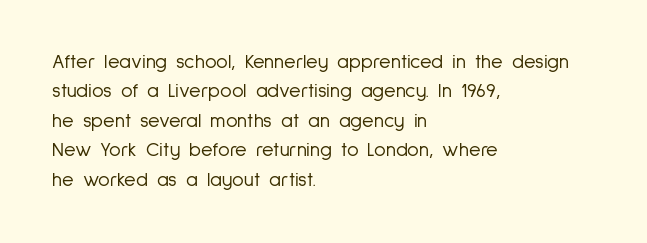
{"italic": "no", "bold": "no", "underline": "no", "align": "left", "line_spacing": "normal", "line_spacing_ratio": 1.47, "letter_spacing": "normal", "letter_spacing_em": 0.0, "glyph_px": 20}
